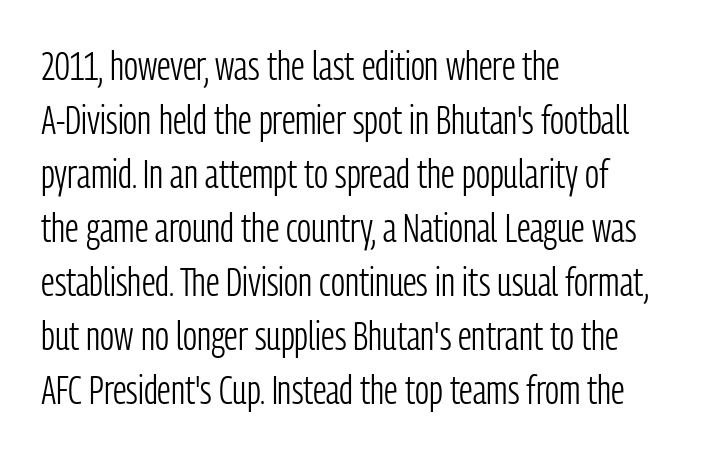
Q: Is the text bold? A: No.
Q: Is the text italic (slanted)? A: No, it is upright.
Q: Is the typeface a serif or a sans-serif typeface? A: Sans-serif.
Q: Is the text underlined? A: No.
Q: How is the paragraph aligned? A: Left-aligned.
Q: Is the spacing between letters normal or unusually wide? A: Normal.
Q: Is the spacing between lines tight, normal or loose? A: Normal.
Q: Width (condensed, normal, or wide)? A: Condensed.
Q: Stroke contrast? A: Low.
Q: x-height? A: Medium.
Q: Monospaced? A: No.
